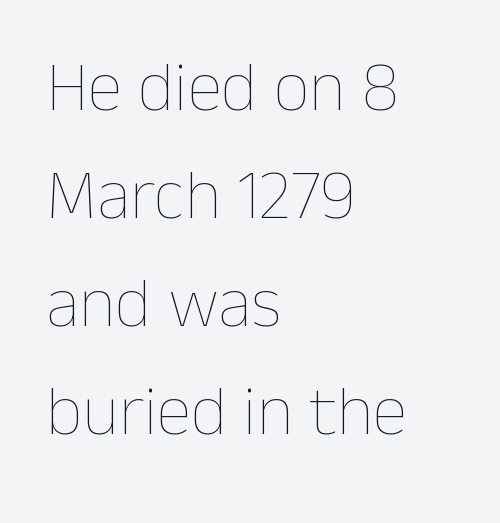
Q: Is the text bold? A: No.
Q: Is the text italic (slanted)? A: No, it is upright.
Q: Is the text underlined? A: No.
Q: How is the paragraph aligned? A: Left-aligned.
Q: Is the spacing between letters normal or unusually wide? A: Normal.
Q: Is the spacing between lines tight, normal or loose? A: Normal.
Q: Width (condensed, normal, or wide)? A: Normal.
Q: Stroke contrast? A: Low.
Q: x-height? A: Medium.
Q: Monospaced? A: No.
